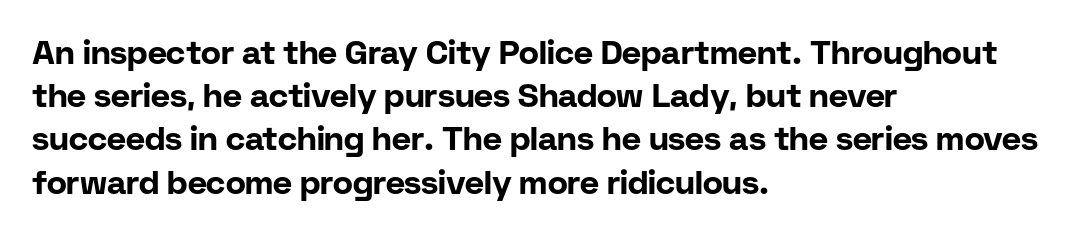
{"serif": "no", "italic": "no", "bold": "yes", "weight": "bold", "width": "normal", "stroke_contrast": "low", "x_height": "medium", "monospaced": "no", "underline": "no", "align": "left", "line_spacing": "normal", "line_spacing_ratio": 1.31, "letter_spacing": "normal", "letter_spacing_em": 0.0, "glyph_px": 33}
